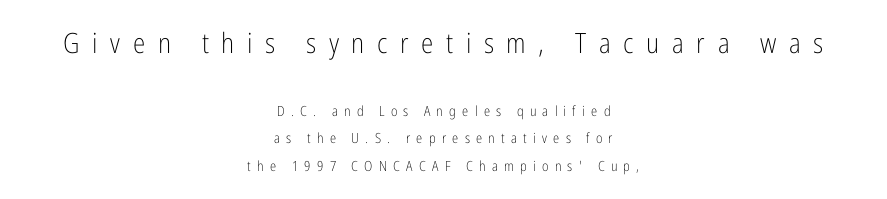
Honestly, the letter spacing is so wide it's the main thing you notice. Nothing sits at the stroke ends, so this counts as sans-serif. Weight: regular or lighter. The passage shown begins with its larger block and ends with its smaller one. This block would shrink considerably if given ordinary leading; it's expanded now. Looks like regular typesetting: each glyph gets only the width it needs.
